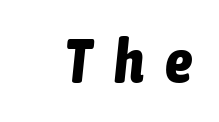
{"italic": "yes", "lean": "right", "slant_degrees": 6, "bold": "yes", "weight": "bold", "width": "condensed", "stroke_contrast": "low", "x_height": "medium", "monospaced": "no", "underline": "no", "letter_spacing": "wide", "letter_spacing_em": 0.36, "glyph_px": 61}
